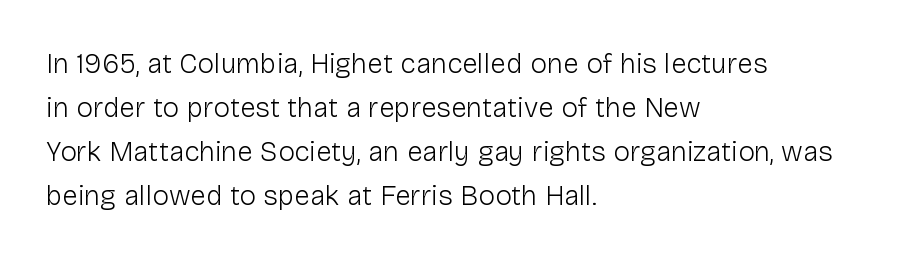
{"serif": "no", "italic": "no", "bold": "no", "weight": "light", "width": "normal", "stroke_contrast": "low", "x_height": "medium", "monospaced": "no", "underline": "no", "align": "left", "line_spacing": "normal", "line_spacing_ratio": 1.57, "letter_spacing": "normal", "letter_spacing_em": 0.0, "glyph_px": 28}
